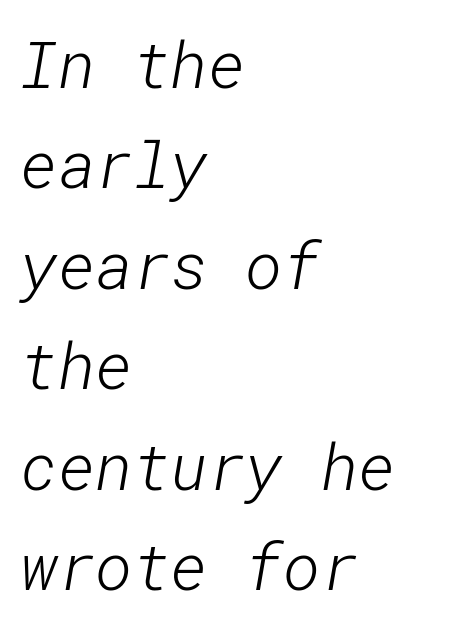
The image shows 64 px light sans-serif type; set left-aligned, normal line spacing (1.57x), normal letter spacing, not underlined; low stroke contrast and a medium x-height.
